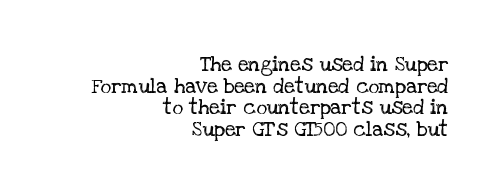
Q: Is the text bold? A: No.
Q: Is the text italic (slanted)? A: No, it is upright.
Q: Is the text underlined? A: No.
Q: How is the paragraph aligned? A: Right-aligned.
Q: Is the spacing between letters normal or unusually wide? A: Normal.
Q: Is the spacing between lines tight, normal or loose? A: Tight.
